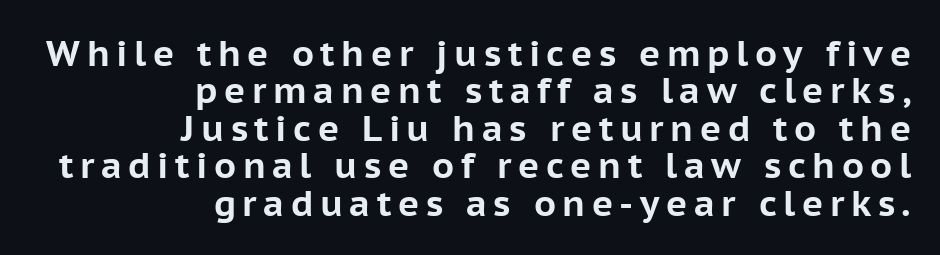
{"serif": "no", "italic": "no", "bold": "yes", "weight": "bold", "width": "normal", "stroke_contrast": "low", "x_height": "medium", "monospaced": "no", "underline": "no", "align": "right", "line_spacing": "tight", "line_spacing_ratio": 1.04, "glyph_px": 36}
